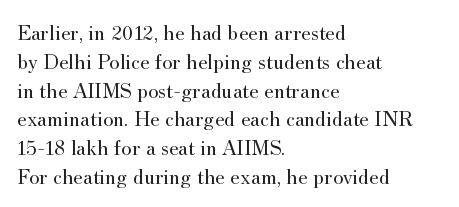
{"italic": "no", "bold": "no", "underline": "no", "align": "left", "line_spacing": "normal", "line_spacing_ratio": 1.31, "letter_spacing": "normal", "letter_spacing_em": 0.0, "glyph_px": 22}
